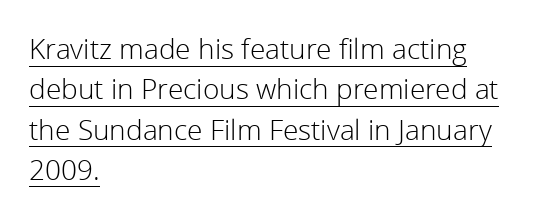
The image shows 28 px light sans-serif type, upright; set left-aligned, normal line spacing (1.44x), normal letter spacing, underlined; low stroke contrast and a medium x-height.
